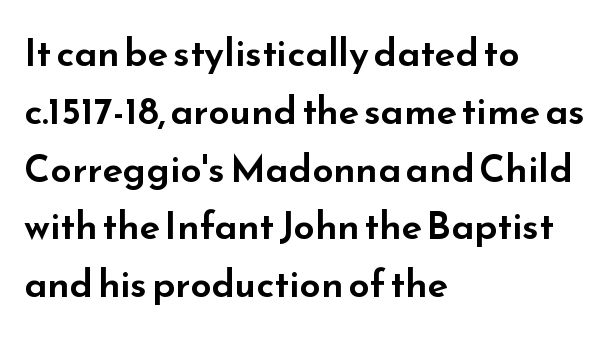
{"serif": "no", "italic": "no", "width": "wide", "stroke_contrast": "low", "x_height": "small", "monospaced": "no", "underline": "no", "align": "left", "line_spacing": "normal", "line_spacing_ratio": 1.52, "letter_spacing": "normal", "letter_spacing_em": 0.0, "glyph_px": 38}
